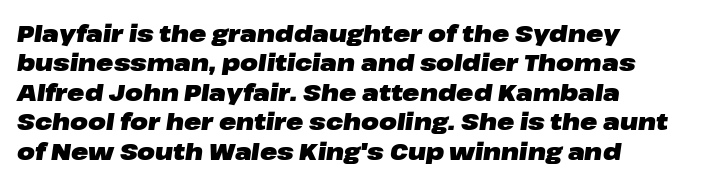
The image shows 23 px bold type, italic (leaning right); set left-aligned, normal line spacing (1.28x), normal letter spacing, not underlined.
